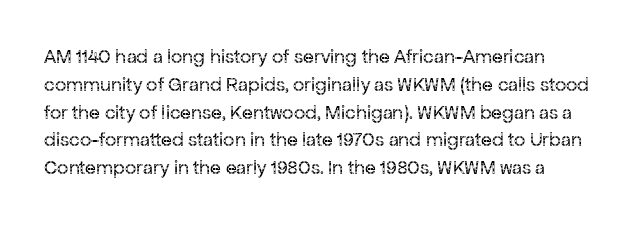
Ink coverage per letter is moderate at most. Underline: absent. The tracking reads as untouched default to a designer's eye. Does the lettering tilt? It doesn't — this is upright.
